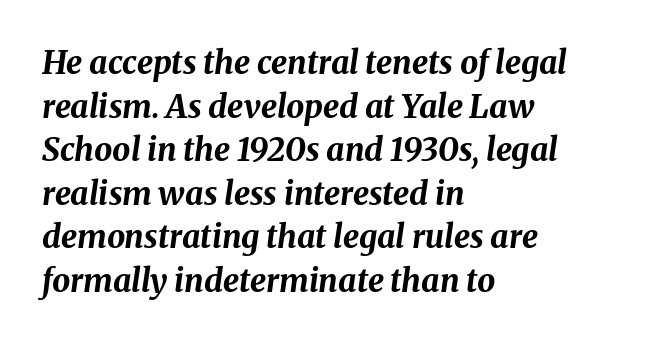
{"italic": "yes", "lean": "right", "slant_degrees": 8, "bold": "yes", "weight": "bold", "width": "normal", "stroke_contrast": "medium", "x_height": "medium", "monospaced": "no", "underline": "no", "align": "left", "line_spacing": "normal", "line_spacing_ratio": 1.36, "letter_spacing": "normal", "letter_spacing_em": 0.0, "glyph_px": 32}
